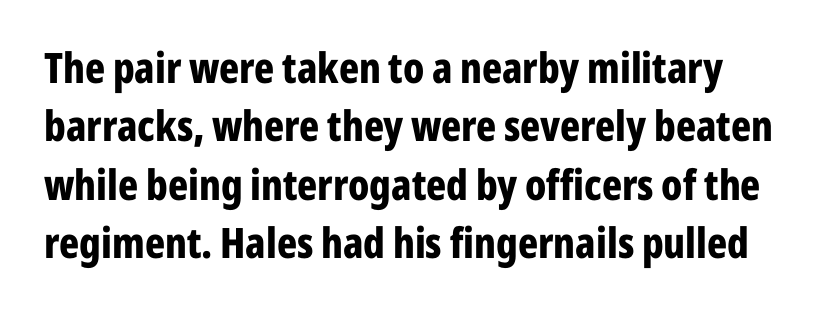
The image shows 42 px bold, condensed sans-serif type, upright; set normal line spacing (1.39x), normal letter spacing, not underlined; low stroke contrast and a medium x-height.
